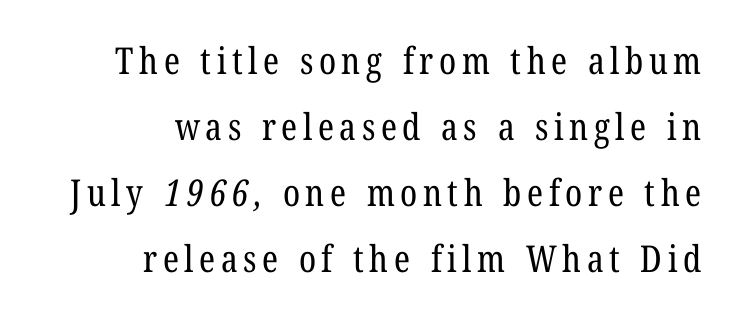
Q: Is the text bold? A: No.
Q: Is the typeface a serif or a sans-serif typeface? A: Serif.
Q: Is the text underlined? A: No.
Q: How is the paragraph aligned? A: Right-aligned.
Q: Width (condensed, normal, or wide)? A: Condensed.
Q: Stroke contrast? A: Low.
Q: x-height? A: Medium.
Q: Monospaced? A: No.
